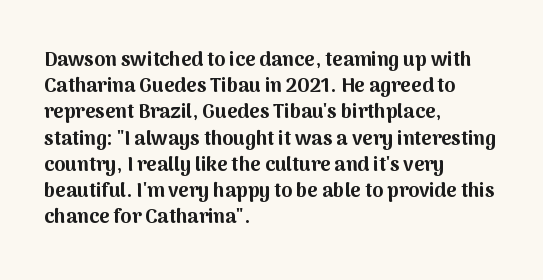
{"italic": "no", "bold": "yes", "underline": "no", "align": "left", "line_spacing": "normal", "line_spacing_ratio": 1.31, "letter_spacing": "normal", "letter_spacing_em": 0.0, "glyph_px": 20}
